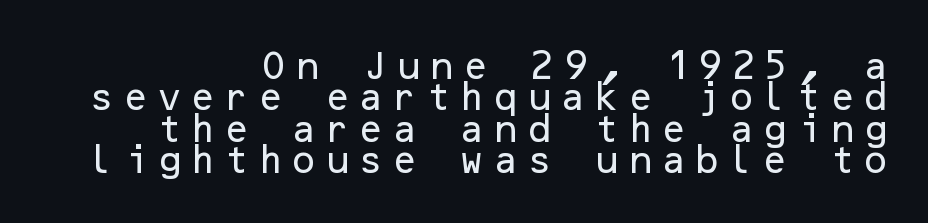
The image shows 31 px sans-serif type, upright; set right-aligned, tight line spacing (1.01x), unusually wide letter spacing (+0.22 em), not underlined; low stroke contrast and a medium x-height.
